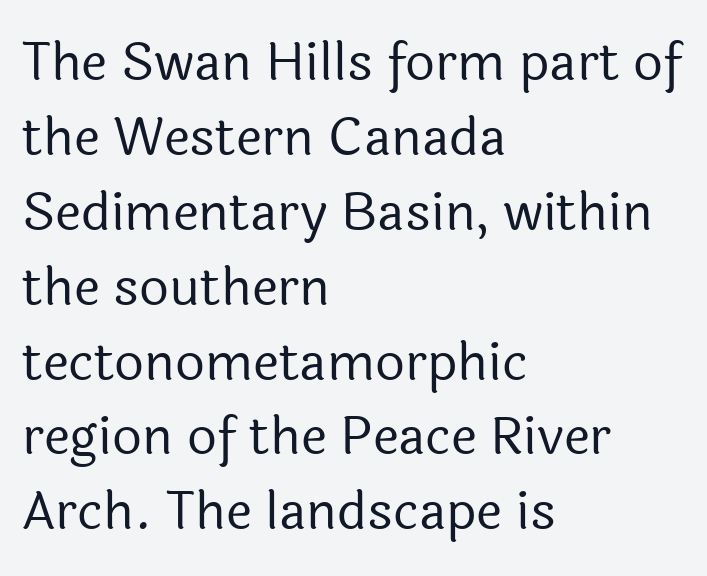
Q: Is the text bold? A: No.
Q: Is the text italic (slanted)? A: No, it is upright.
Q: Is the typeface a serif or a sans-serif typeface? A: Sans-serif.
Q: Is the text underlined? A: No.
Q: How is the paragraph aligned? A: Left-aligned.
Q: Is the spacing between letters normal or unusually wide? A: Normal.
Q: Is the spacing between lines tight, normal or loose? A: Normal.
Q: Width (condensed, normal, or wide)? A: Normal.
Q: x-height? A: Medium.
Q: Monospaced? A: No.
